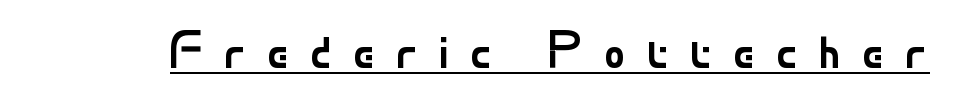
Q: Is the text bold? A: No.
Q: Is the text italic (slanted)? A: No, it is upright.
Q: Is the typeface a serif or a sans-serif typeface? A: Sans-serif.
Q: Is the text underlined? A: Yes.
Q: Is the spacing between letters normal or unusually wide? A: Unusually wide.
Q: Width (condensed, normal, or wide)? A: Normal.
Q: Stroke contrast? A: Low.
Q: x-height? A: Small.
Q: Monospaced? A: No.
